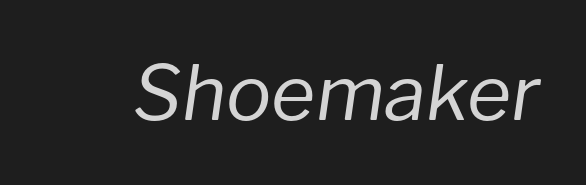
{"italic": "yes", "lean": "right", "slant_degrees": 8, "bold": "no", "weight": "regular", "width": "normal", "stroke_contrast": "low", "x_height": "medium", "monospaced": "no", "underline": "no", "letter_spacing": "normal", "letter_spacing_em": 0.0, "glyph_px": 76}
